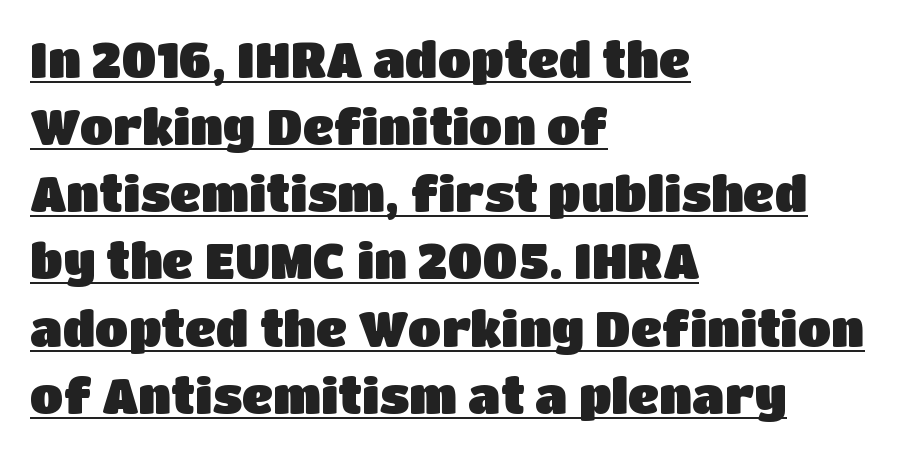
Interline gaps are of average width in this sample. If you drew a line through each stem, it would be perfectly vertical. Underlining? Definitely there. These lines are set flush left with a ragged right edge.
